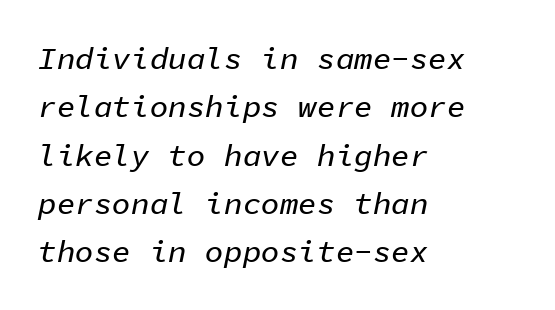
The gaps between neighbouring characters are ordinary and unremarkable. Vertical spacing — default. The face used here is monospaced, like something from a code editor. Italic? Definitely — the glyphs are oblique. Descenders are the only things crossing below the line.
